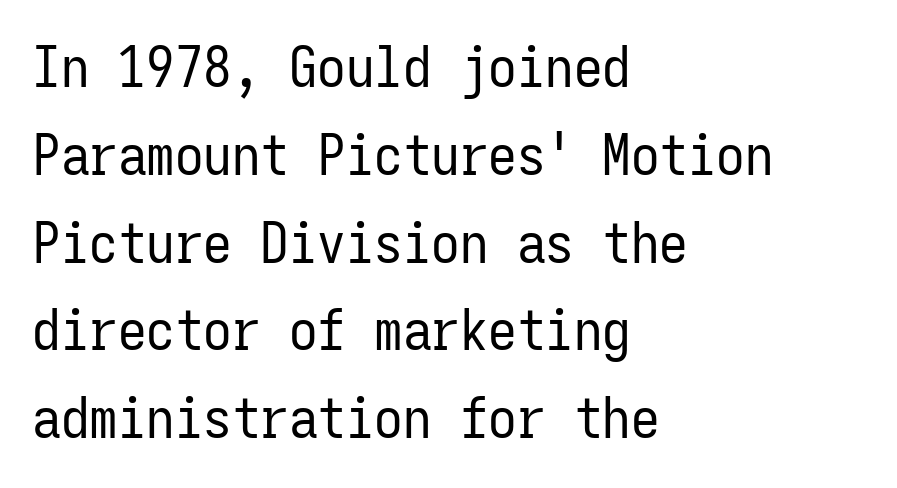
A roman cut, with each character standing at attention. The passage shown is typed in a monospace face where columns stay perfectly aligned. The zone under the glyphs is completely vacant. These lines sit exactly where default settings would place them.
